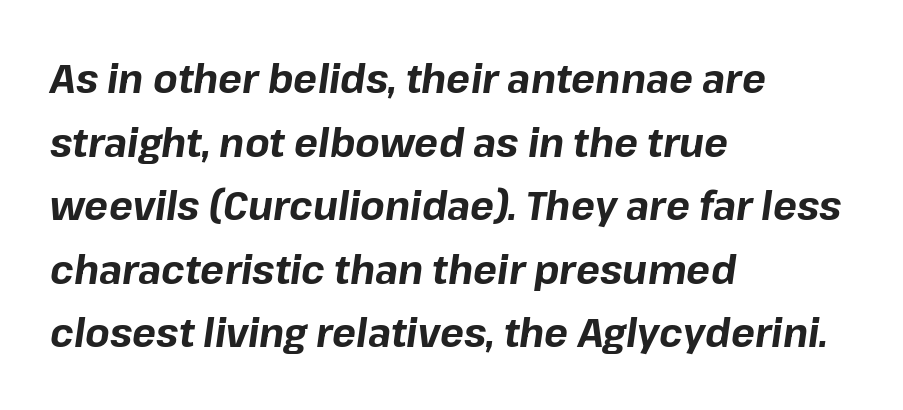
The image shows 40 px bold type, italic (leaning right); set left-aligned, normal line spacing (1.59x), normal letter spacing, not underlined; low stroke contrast and a medium x-height.
